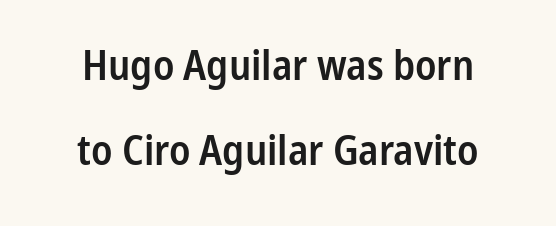
The image shows 42 px semibold, condensed sans-serif type, upright; set centered, loose line spacing (2.02x), normal letter spacing, not underlined; low stroke contrast and a medium x-height.
